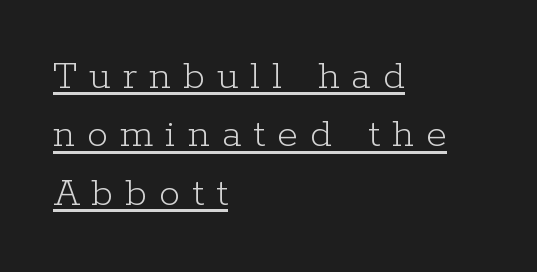
The image shows 42 px light serif type, upright; set left-aligned, normal line spacing (1.39x), unusually wide letter spacing (+0.29 em), underlined; low stroke contrast and a medium x-height.
